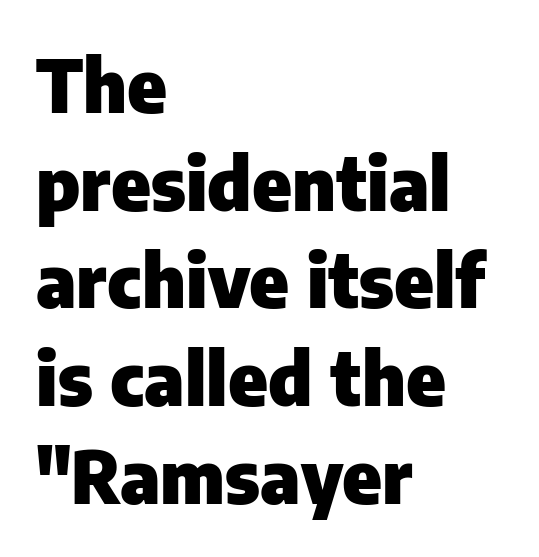
The image shows 74 px heavy sans-serif type, upright; set left-aligned, normal line spacing (1.32x), normal letter spacing, not underlined; low stroke contrast and a medium x-height.
